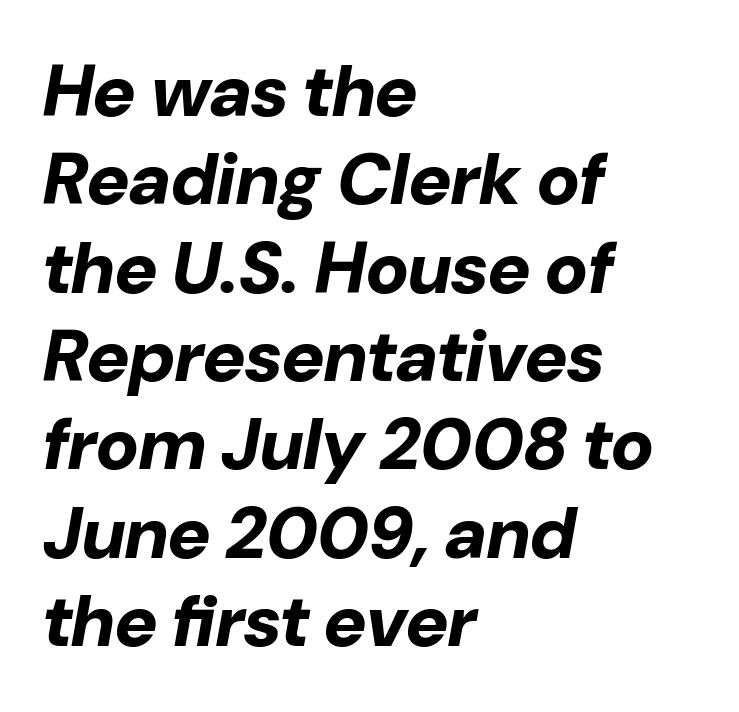
{"italic": "yes", "lean": "right", "slant_degrees": 10, "bold": "yes", "weight": "bold", "width": "normal", "stroke_contrast": "low", "x_height": "medium", "monospaced": "no", "underline": "no", "align": "left", "line_spacing_ratio": 1.21, "letter_spacing": "normal", "letter_spacing_em": 0.0, "glyph_px": 73}
